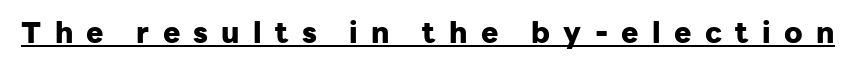
Compared with typical body copy, the letter spacing here is much looser. A dark, heavy texture on the line: the type is bold. Spacing verdict: proportional, widths tailored to each character. The typeface chosen for these lines omits serifs.
